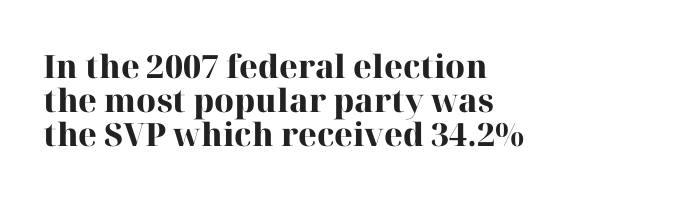
The image shows 32 px heavy serif type, upright; set left-aligned, tight line spacing (1.07x), normal letter spacing, not underlined; high stroke contrast and a medium x-height.
